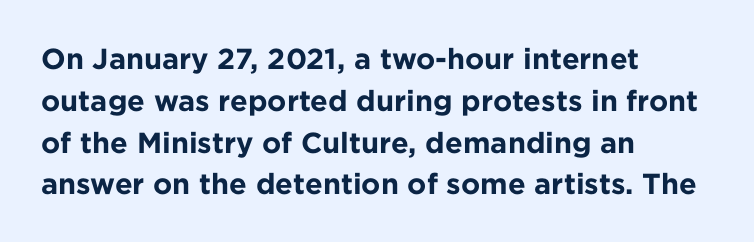
Q: Is the text bold? A: Yes.
Q: Is the text italic (slanted)? A: No, it is upright.
Q: Is the typeface a serif or a sans-serif typeface? A: Sans-serif.
Q: Is the text underlined? A: No.
Q: How is the paragraph aligned? A: Left-aligned.
Q: Is the spacing between letters normal or unusually wide? A: Normal.
Q: Is the spacing between lines tight, normal or loose? A: Normal.
Q: Width (condensed, normal, or wide)? A: Normal.
Q: Stroke contrast? A: Low.
Q: x-height? A: Medium.
Q: Monospaced? A: No.
